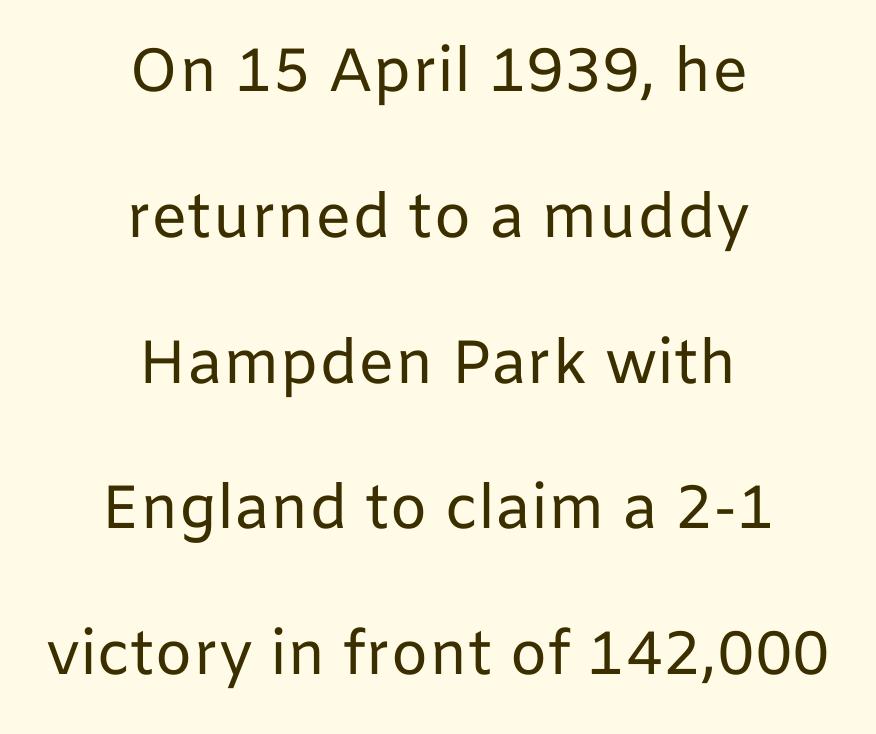
{"serif": "no", "italic": "no", "bold": "no", "weight": "regular", "width": "normal", "stroke_contrast": "low", "x_height": "medium", "monospaced": "no", "underline": "no", "align": "center", "line_spacing": "loose", "line_spacing_ratio": 2.39, "letter_spacing": "normal", "letter_spacing_em": 0.0, "glyph_px": 61}
